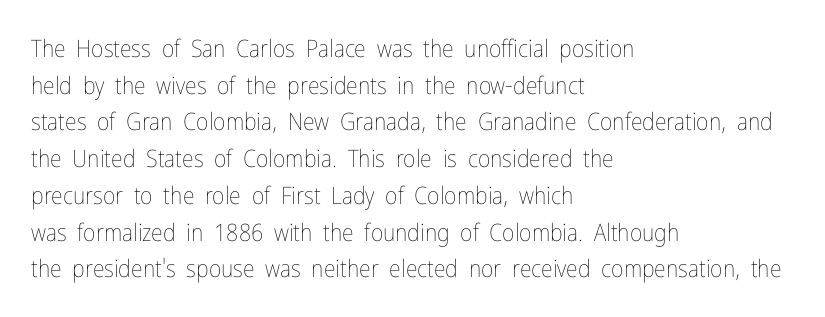
{"italic": "no", "bold": "no", "underline": "no", "align": "left", "line_spacing": "normal", "line_spacing_ratio": 1.53, "letter_spacing": "normal", "letter_spacing_em": 0.0, "glyph_px": 24}
